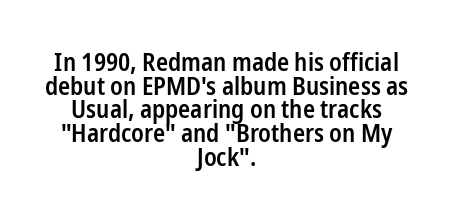
The image shows 25 px text type, upright; set centered, tight line spacing (0.95x), normal letter spacing, not underlined.
